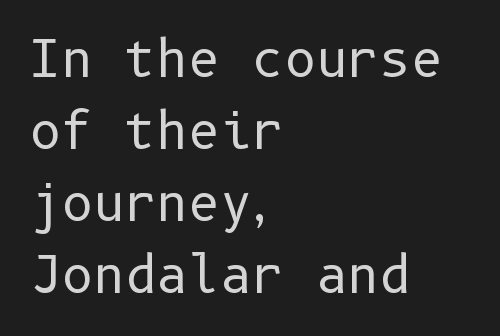
Underlining? Definitely not there. The block of text has a typical density, with ordinary space between rows. These lines stack with their left ends in a neat column. Ordinary non-slanted type is in use. What stands out about the letter spacing? Nothing — it is the standard amount. A sans-serif font was chosen for this passage.
